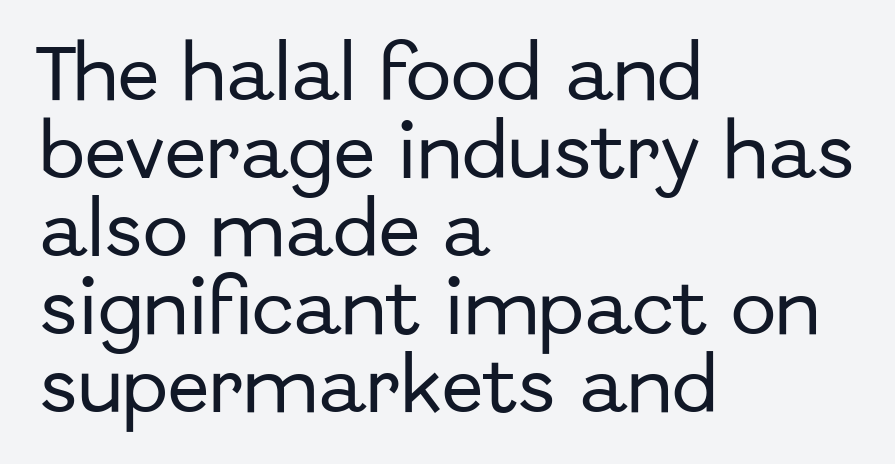
Q: Is the text italic (slanted)? A: No, it is upright.
Q: Is the typeface a serif or a sans-serif typeface? A: Sans-serif.
Q: Is the text underlined? A: No.
Q: How is the paragraph aligned? A: Left-aligned.
Q: Is the spacing between letters normal or unusually wide? A: Normal.
Q: Is the spacing between lines tight, normal or loose? A: Normal.
Q: Width (condensed, normal, or wide)? A: Normal.
Q: Stroke contrast? A: Low.
Q: x-height? A: Medium.
Q: Monospaced? A: No.
